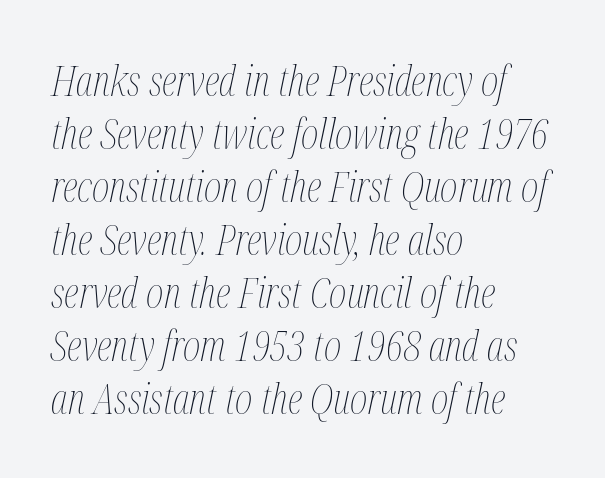
Q: Is the text bold? A: No.
Q: Is the text italic (slanted)? A: Yes, it leans right by about 12 degrees.
Q: Is the text underlined? A: No.
Q: How is the paragraph aligned? A: Left-aligned.
Q: Is the spacing between letters normal or unusually wide? A: Normal.
Q: Is the spacing between lines tight, normal or loose? A: Normal.
Q: Width (condensed, normal, or wide)? A: Condensed.
Q: Stroke contrast? A: Medium.
Q: x-height? A: Medium.
Q: Monospaced? A: No.
